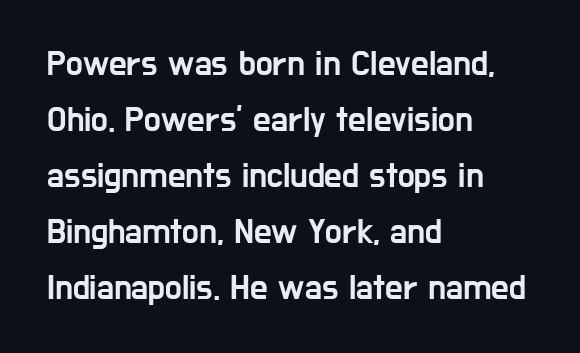
The image shows 35 px condensed sans-serif type, upright; set left-aligned, normal line spacing (1.6x), normal letter spacing, not underlined; low stroke contrast and a medium x-height.
